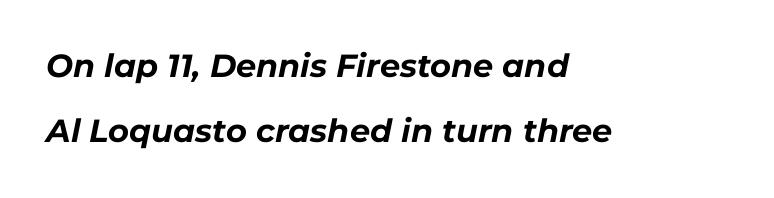
Proportional: the letters do not fall into vertical columns. The rendering anchors every line to the left-hand side. The string is rendered with underlining switched off. The characters look thick and weighty, a clear bold.
